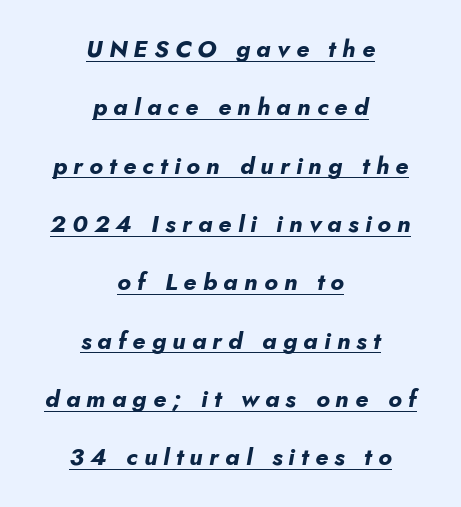
{"italic": "yes", "lean": "right", "slant_degrees": 10, "bold": "yes", "underline": "yes", "align": "center", "line_spacing": "loose", "line_spacing_ratio": 2.43, "letter_spacing": "wide", "letter_spacing_em": 0.26, "glyph_px": 24}
